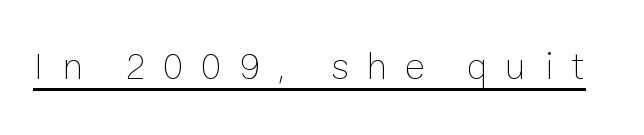
{"italic": "no", "bold": "no", "weight": "thin", "width": "normal", "stroke_contrast": "low", "x_height": "medium", "monospaced": "no", "underline": "yes", "letter_spacing": "wide", "letter_spacing_em": 0.45, "glyph_px": 39}
